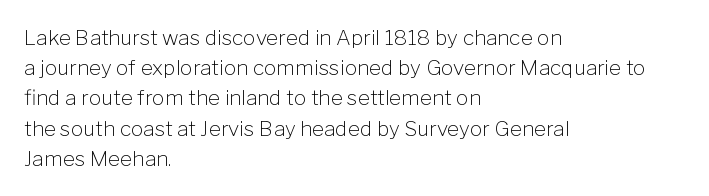
Regarding leading, the lines here are spaced in the standard way. Underline: absent. A classic flush-left, rag-right setting is used for this passage. Every character sits straight up, as roman type does.
